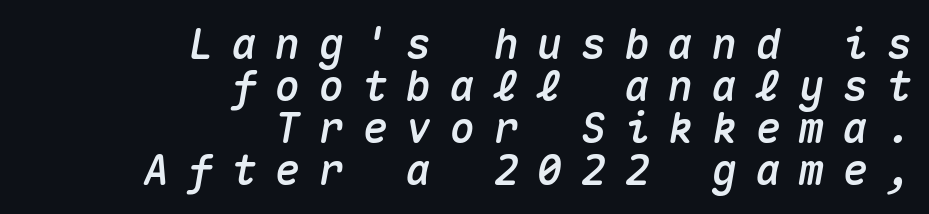
The rag falls on the left side of this text block. Style check: oblique. Monospaced: the letters line up in strict vertical columns. In terms of letterspacing, this is a distinctly airy, spread setting. Check the space under the baseline: it is left empty.
